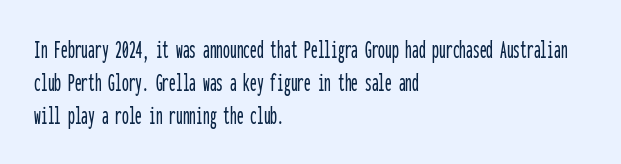
{"italic": "no", "underline": "no", "align": "left", "line_spacing_ratio": 1.22, "letter_spacing": "normal", "letter_spacing_em": 0.0, "glyph_px": 27}
